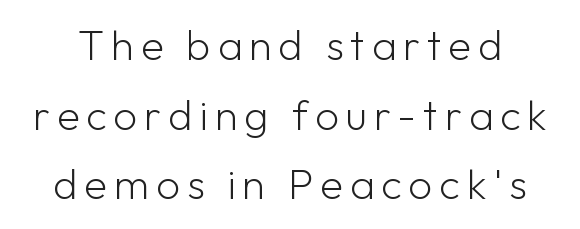
Q: Is the text bold? A: No.
Q: Is the text italic (slanted)? A: No, it is upright.
Q: Is the typeface a serif or a sans-serif typeface? A: Sans-serif.
Q: Is the text underlined? A: No.
Q: Is the spacing between lines tight, normal or loose? A: Normal.
Q: Width (condensed, normal, or wide)? A: Normal.
Q: Stroke contrast? A: Low.
Q: x-height? A: Medium.
Q: Monospaced? A: No.
